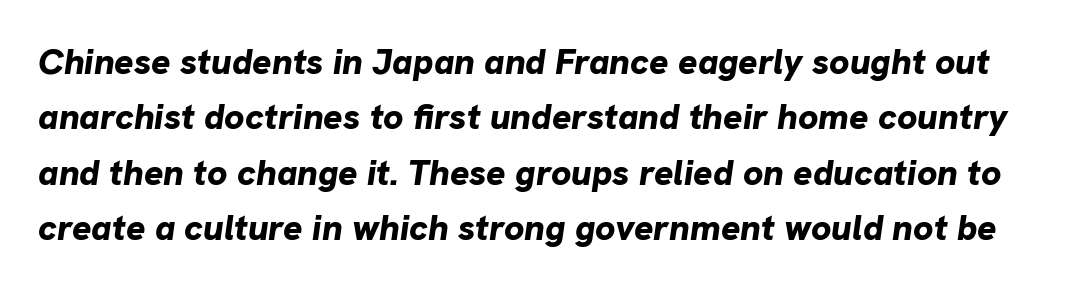
{"italic": "yes", "lean": "right", "slant_degrees": 8, "bold": "yes", "weight": "bold", "width": "normal", "stroke_contrast": "low", "x_height": "medium", "monospaced": "no", "underline": "no", "line_spacing": "normal", "line_spacing_ratio": 1.54, "letter_spacing": "normal", "letter_spacing_em": 0.0, "glyph_px": 36}
